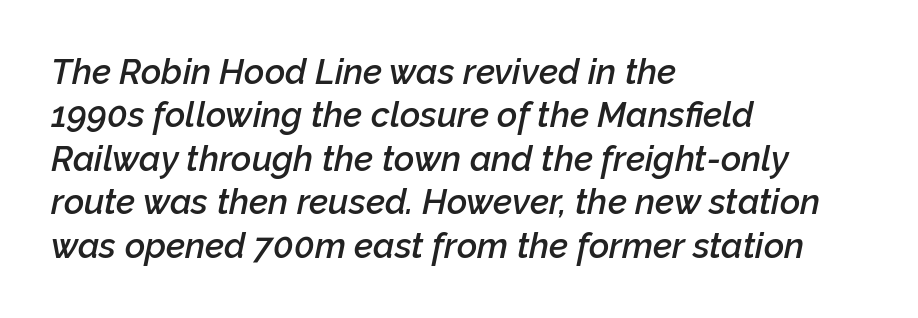
Q: Is the text bold? A: Semi-bold.
Q: Is the text italic (slanted)? A: Yes, it leans right by about 12 degrees.
Q: Is the text underlined? A: No.
Q: How is the paragraph aligned? A: Left-aligned.
Q: Is the spacing between letters normal or unusually wide? A: Normal.
Q: Width (condensed, normal, or wide)? A: Normal.
Q: Stroke contrast? A: Low.
Q: x-height? A: Medium.
Q: Monospaced? A: No.
